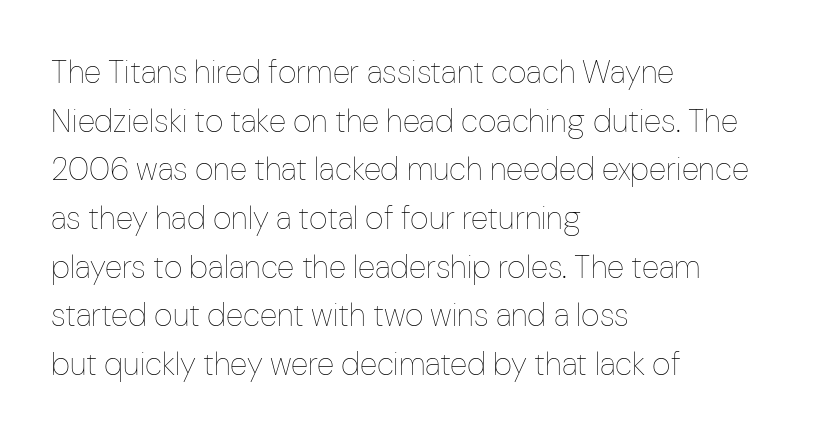
Q: Is the text bold? A: No.
Q: Is the text italic (slanted)? A: No, it is upright.
Q: Is the text underlined? A: No.
Q: How is the paragraph aligned? A: Left-aligned.
Q: Is the spacing between letters normal or unusually wide? A: Normal.
Q: Is the spacing between lines tight, normal or loose? A: Normal.
Q: Width (condensed, normal, or wide)? A: Condensed.
Q: Stroke contrast? A: Low.
Q: x-height? A: Medium.
Q: Monospaced? A: No.
